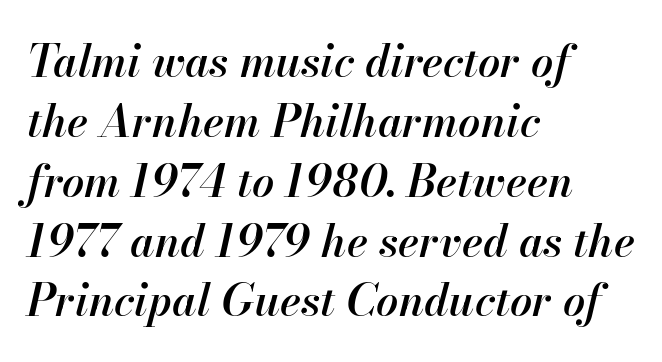
The image shows 44 px semibold type, italic (leaning right); set left-aligned, normal line spacing (1.36x), normal letter spacing, not underlined; high stroke contrast and a small x-height.
